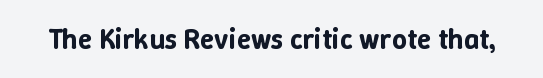
{"italic": "no", "width": "normal", "stroke_contrast": "low", "x_height": "medium", "monospaced": "no", "underline": "no", "letter_spacing": "normal", "letter_spacing_em": 0.0, "glyph_px": 29}
